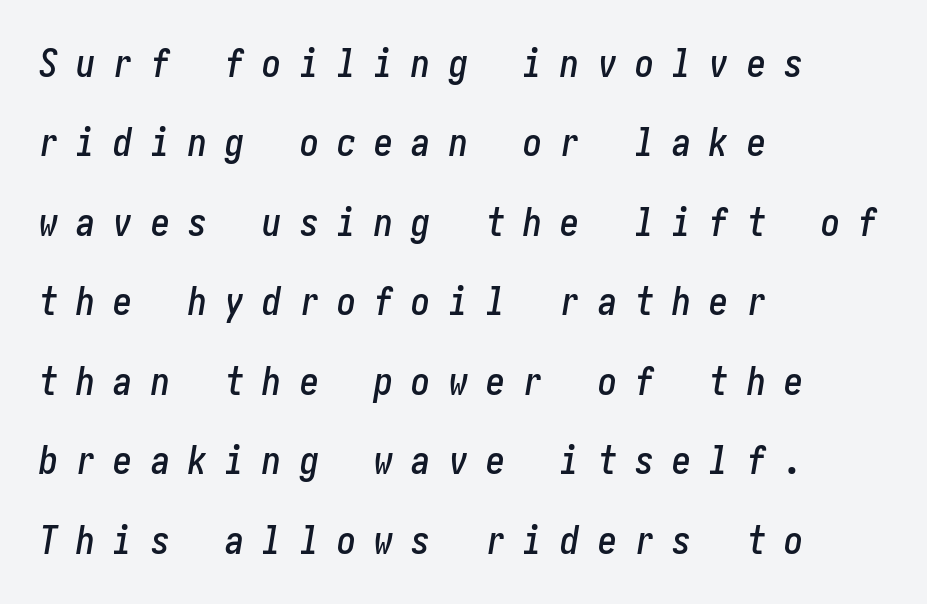
The image shows 38 px condensed type, italic (leaning right); set left-aligned, loose line spacing (2.09x), unusually wide letter spacing (+0.48 em), not underlined; low stroke contrast and a medium x-height.
